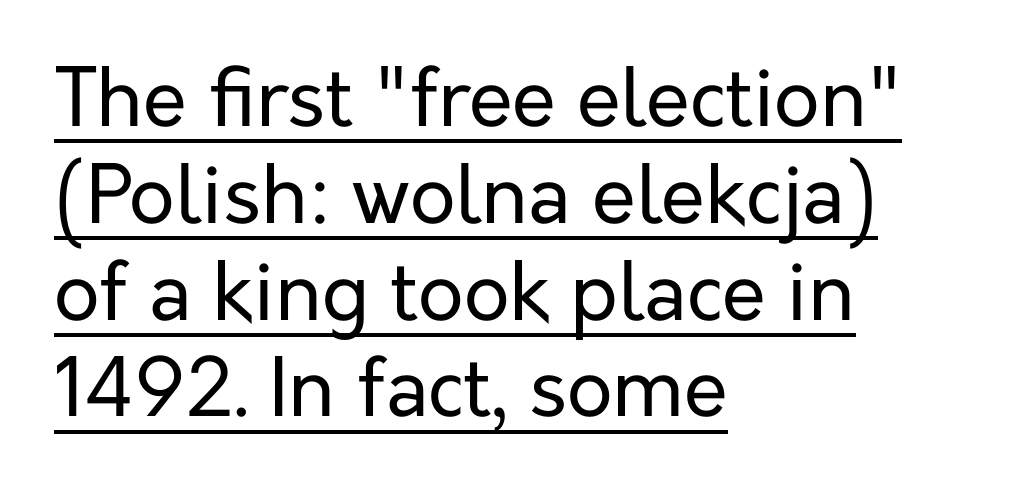
The image shows 80 px regular-weight sans-serif type, upright; set left-aligned, line spacing 1.21x, normal letter spacing, underlined; low stroke contrast and a medium x-height.
